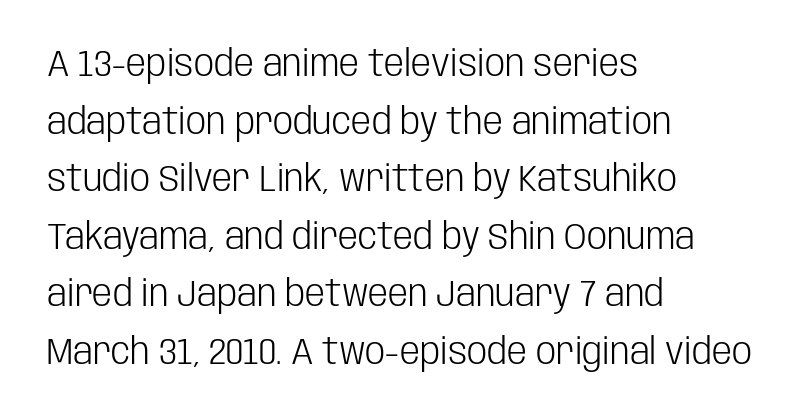
Q: Is the text bold? A: No.
Q: Is the text italic (slanted)? A: No, it is upright.
Q: Is the typeface a serif or a sans-serif typeface? A: Sans-serif.
Q: Is the text underlined? A: No.
Q: How is the paragraph aligned? A: Left-aligned.
Q: Is the spacing between letters normal or unusually wide? A: Normal.
Q: Is the spacing between lines tight, normal or loose? A: Normal.
Q: Width (condensed, normal, or wide)? A: Condensed.
Q: Stroke contrast? A: Low.
Q: x-height? A: Large.
Q: Monospaced? A: No.
